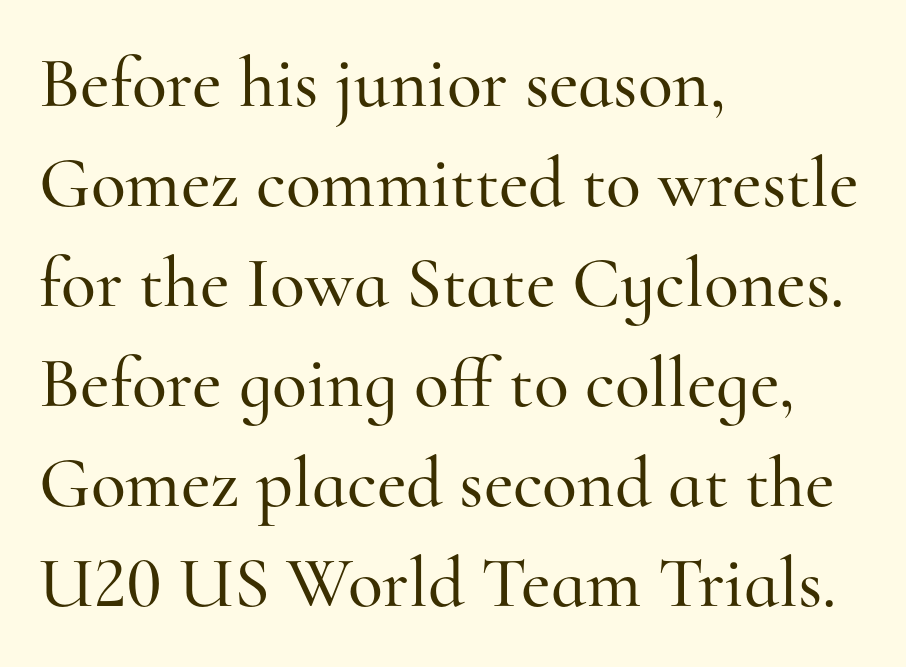
{"serif": "yes", "italic": "no", "width": "normal", "stroke_contrast": "high", "x_height": "small", "monospaced": "no", "underline": "no", "align": "left", "line_spacing": "normal", "line_spacing_ratio": 1.39, "letter_spacing": "normal", "letter_spacing_em": 0.0, "glyph_px": 72}
